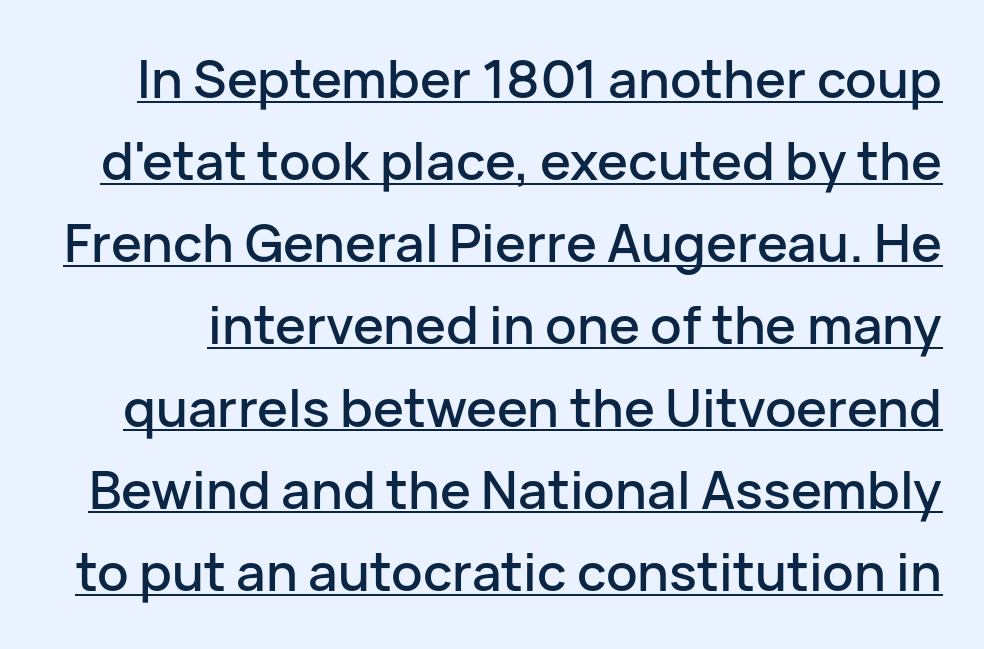
Q: Is the text italic (slanted)? A: No, it is upright.
Q: Is the typeface a serif or a sans-serif typeface? A: Sans-serif.
Q: Is the text underlined? A: Yes.
Q: Is the spacing between letters normal or unusually wide? A: Normal.
Q: Is the spacing between lines tight, normal or loose? A: Normal.
Q: Width (condensed, normal, or wide)? A: Normal.
Q: Stroke contrast? A: Low.
Q: x-height? A: Medium.
Q: Monospaced? A: No.
